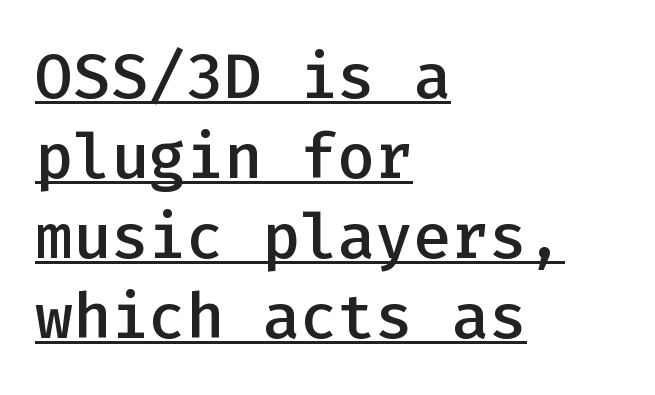
Q: Is the text bold? A: Semi-bold.
Q: Is the text italic (slanted)? A: No, it is upright.
Q: Is the typeface a serif or a sans-serif typeface? A: Sans-serif.
Q: Is the text underlined? A: Yes.
Q: How is the paragraph aligned? A: Left-aligned.
Q: Is the spacing between letters normal or unusually wide? A: Normal.
Q: Is the spacing between lines tight, normal or loose? A: Normal.
Q: Width (condensed, normal, or wide)? A: Normal.
Q: Stroke contrast? A: Low.
Q: x-height? A: Medium.
Q: Monospaced? A: Yes.
